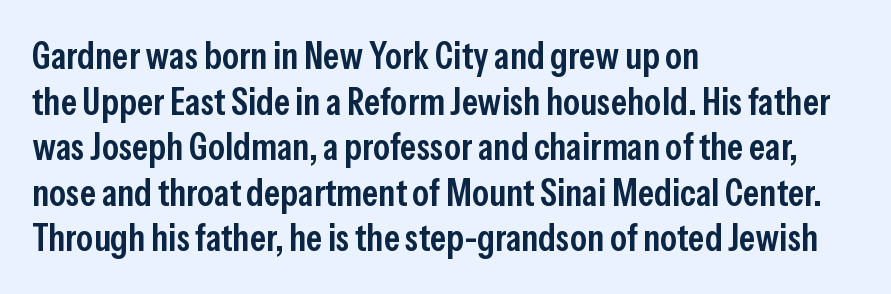
{"serif": "no", "italic": "no", "bold": "semi", "weight": "semibold", "width": "condensed", "stroke_contrast": "low", "x_height": "medium", "monospaced": "no", "underline": "no", "align": "left", "line_spacing_ratio": 1.2, "letter_spacing": "normal", "letter_spacing_em": 0.0, "glyph_px": 38}
